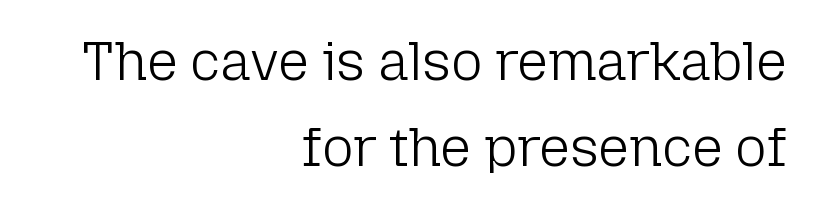
The image shows 54 px light sans-serif type, upright; set right-aligned, normal line spacing (1.59x), normal letter spacing, not underlined; low stroke contrast and a medium x-height.
